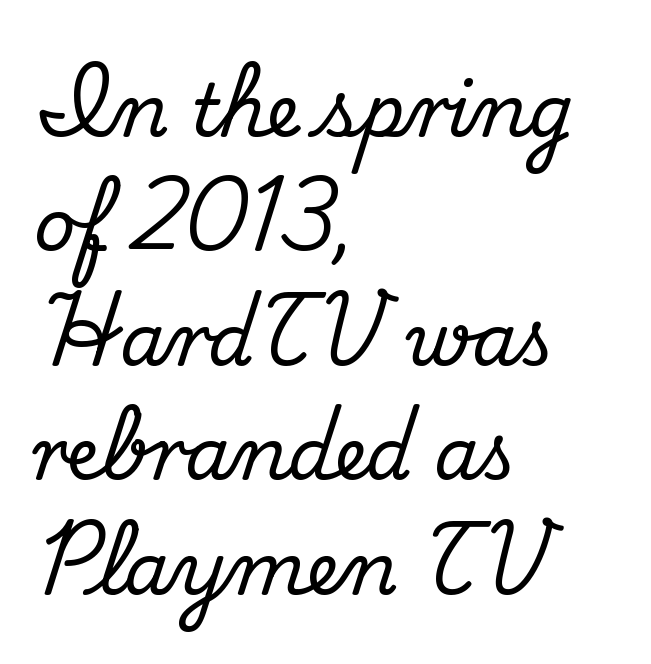
The image shows 72 px serif type; set left-aligned, normal line spacing (1.59x), normal letter spacing, not underlined; medium stroke contrast and a small x-height.
